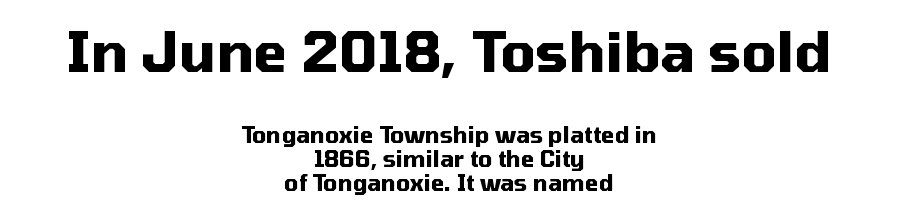
Q: Is the text bold? A: Yes.
Q: Is the text italic (slanted)? A: No, it is upright.
Q: Is the typeface a serif or a sans-serif typeface? A: Sans-serif.
Q: Is the text underlined? A: No.
Q: How is the paragraph aligned? A: Centered.
Q: Is the spacing between letters normal or unusually wide? A: Normal.
Q: Is the spacing between lines tight, normal or loose? A: Tight.
Q: Which block of text is set in a larger size, the first (top) or the second (bottom)? A: The first (top) one.
Q: Width (condensed, normal, or wide)? A: Normal.
Q: Stroke contrast? A: Medium.
Q: x-height? A: Medium.
Q: Monospaced? A: No.
